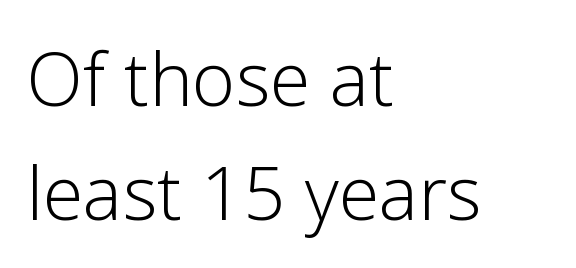
The image shows 74 px light sans-serif type, upright; set left-aligned, normal line spacing (1.54x), normal letter spacing, not underlined; low stroke contrast and a medium x-height.
